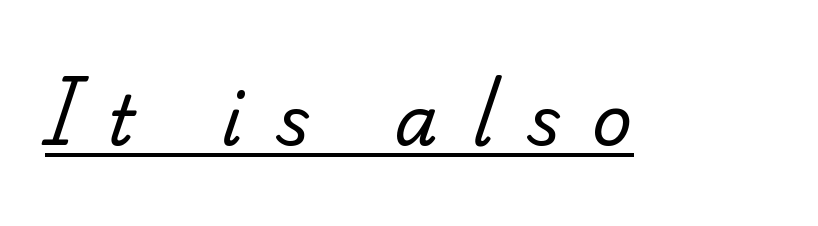
The rendering shows small feet on the letterforms — a serif design. Character widths vary here, with narrow letters taking less room than wide ones. A light-to-regular cut is what we see here. The rendering inserts visible extra space after every character.
